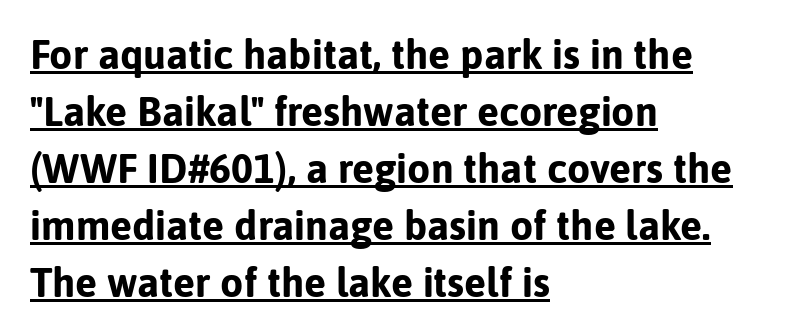
Q: Is the text bold? A: Yes.
Q: Is the text italic (slanted)? A: No, it is upright.
Q: Is the typeface a serif or a sans-serif typeface? A: Sans-serif.
Q: Is the text underlined? A: Yes.
Q: How is the paragraph aligned? A: Left-aligned.
Q: Is the spacing between letters normal or unusually wide? A: Normal.
Q: Is the spacing between lines tight, normal or loose? A: Normal.
Q: Width (condensed, normal, or wide)? A: Normal.
Q: Stroke contrast? A: Low.
Q: x-height? A: Medium.
Q: Monospaced? A: No.
